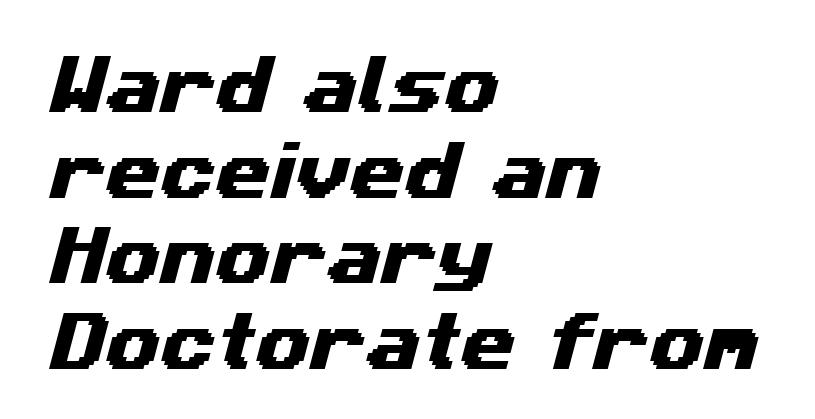
Q: Is the typeface a serif or a sans-serif typeface? A: Sans-serif.
Q: Is the text underlined? A: No.
Q: How is the paragraph aligned? A: Left-aligned.
Q: Is the spacing between letters normal or unusually wide? A: Normal.
Q: Is the spacing between lines tight, normal or loose? A: Normal.
Q: Width (condensed, normal, or wide)? A: Wide.
Q: Stroke contrast? A: Medium.
Q: x-height? A: Medium.
Q: Monospaced? A: No.
